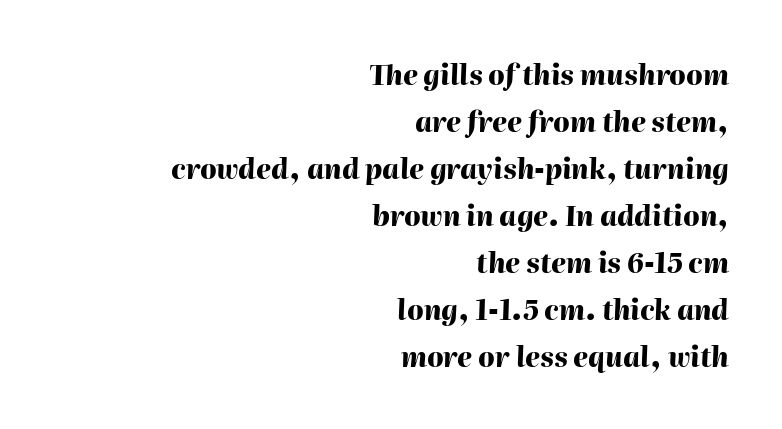
The image shows 27 px bold type, italic (leaning right); set right-aligned, line spacing 1.74x, normal letter spacing, not underlined.
